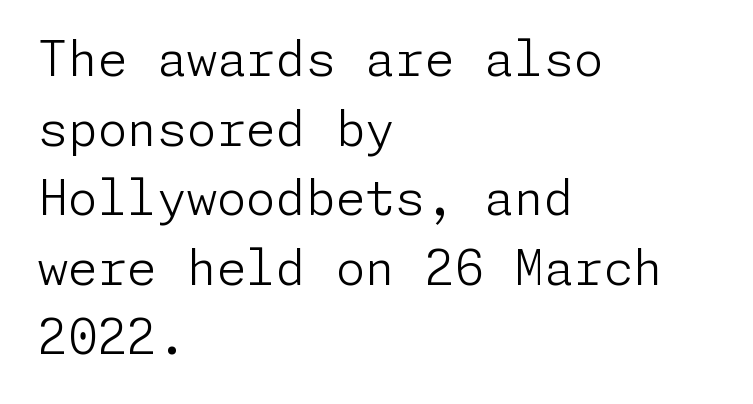
The foot of each line stays bare and open. Quick note: interline space is typical. Every stem runs plumb, perpendicular to the baseline. Is the block centered? No — it sits flush against the left margin. A sans-serif font was chosen for this passage.
